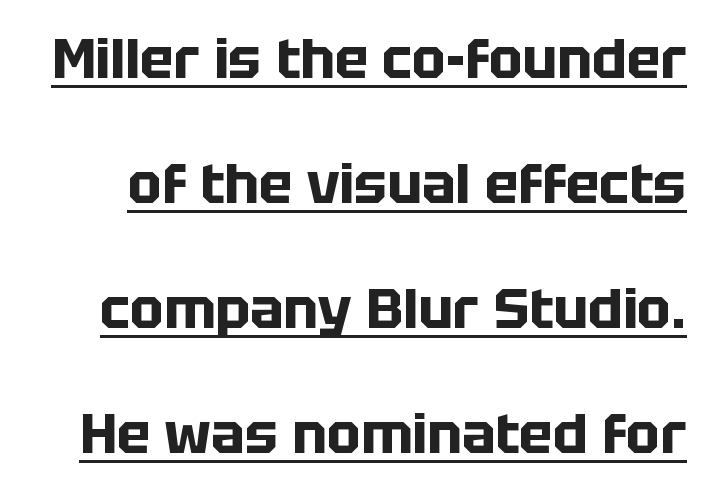
Q: Is the text bold? A: Yes.
Q: Is the text italic (slanted)? A: No, it is upright.
Q: Is the typeface a serif or a sans-serif typeface? A: Sans-serif.
Q: Is the text underlined? A: Yes.
Q: Is the spacing between letters normal or unusually wide? A: Normal.
Q: Is the spacing between lines tight, normal or loose? A: Loose.
Q: Width (condensed, normal, or wide)? A: Normal.
Q: Stroke contrast? A: Low.
Q: x-height? A: Large.
Q: Monospaced? A: No.
